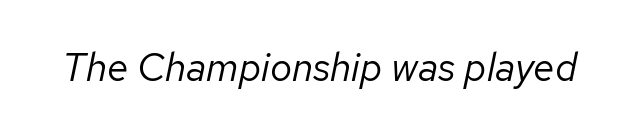
{"italic": "yes", "lean": "right", "slant_degrees": 12, "bold": "no", "weight": "regular", "width": "normal", "stroke_contrast": "low", "x_height": "medium", "monospaced": "no", "underline": "no", "letter_spacing": "normal", "letter_spacing_em": 0.0, "glyph_px": 39}
